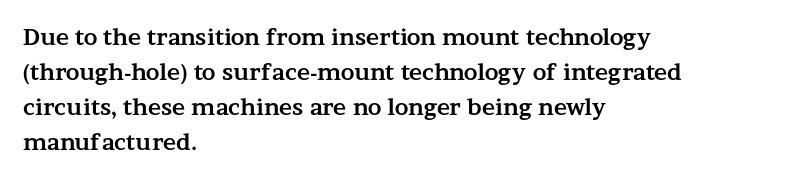
Horizontal bands of white between lines are of average thickness. The rendering keeps characters at their native spacing. Line beginnings align vertically; line endings do not. The font is running at its bold setting. No italicization has been applied; the sample stays upright.
